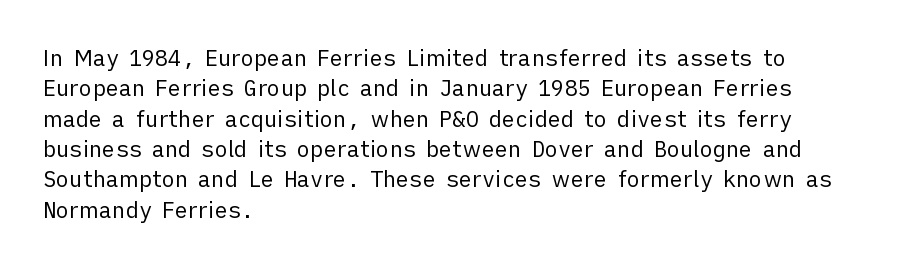
Q: Is the text bold? A: No.
Q: Is the text italic (slanted)? A: No, it is upright.
Q: Is the text underlined? A: No.
Q: How is the paragraph aligned? A: Left-aligned.
Q: Is the spacing between letters normal or unusually wide? A: Normal.
Q: Is the spacing between lines tight, normal or loose? A: Normal.
